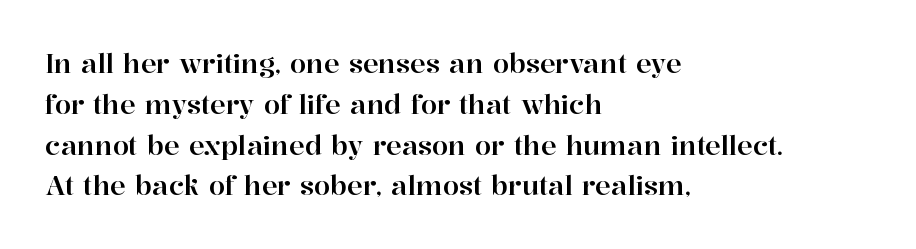
Q: Is the text italic (slanted)? A: No, it is upright.
Q: Is the text underlined? A: No.
Q: How is the paragraph aligned? A: Left-aligned.
Q: Is the spacing between letters normal or unusually wide? A: Normal.
Q: Is the spacing between lines tight, normal or loose? A: Normal.
